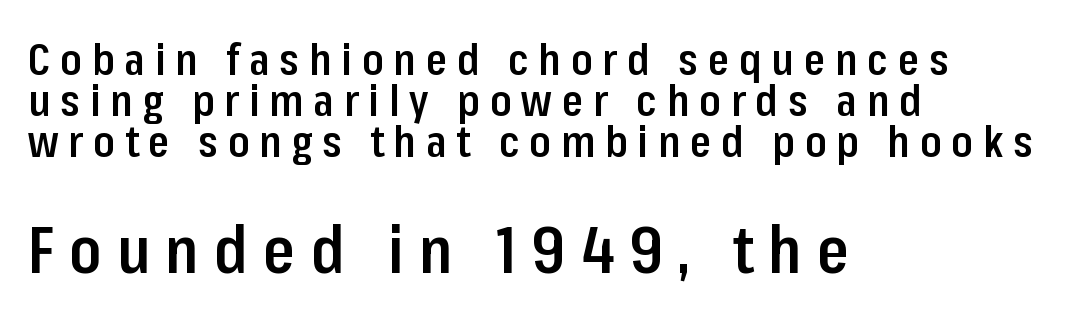
{"serif": "no", "italic": "no", "bold": "semi", "weight": "semibold", "width": "condensed", "stroke_contrast": "low", "x_height": "medium", "monospaced": "no", "underline": "no", "align": "left", "line_spacing": "tight", "line_spacing_ratio": 0.95, "letter_spacing": "wide", "letter_spacing_em": 0.23, "larger_block": "second", "size_ratio": 1.51, "glyph_px": 65}
